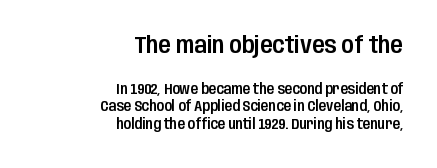
The image shows 23 px text type, upright; set right-aligned, normal line spacing (1.27x), normal letter spacing, not underlined; the first (top) block is 1.64x larger.
